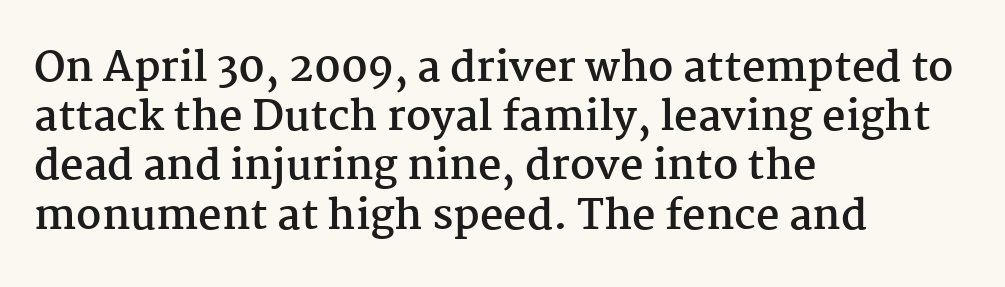
Reading down the block, your eye returns to a fixed left position each line. In terms of letterform style, serifs are clearly present. Default kerning and tracking; the words read as compact shapes. The sample has been set heavy, in full bold.
